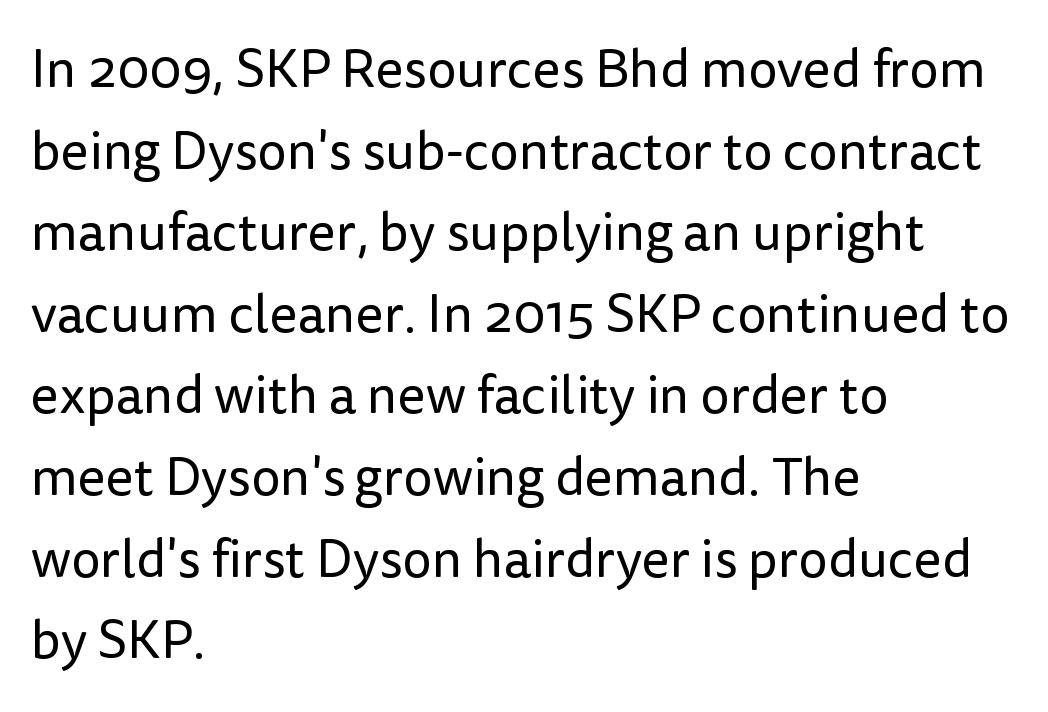
Only glyphs here, with clear space below each row. Type style note: lacks serifs. Where is the straight margin? On the left. Is this a fixed-width face? No — the glyphs have proportional, varying widths.
